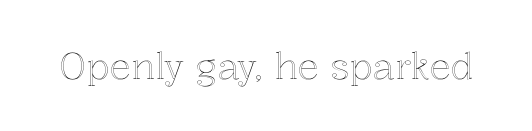
{"italic": "no", "width": "normal", "x_height": "medium", "monospaced": "no", "underline": "no", "letter_spacing": "normal", "letter_spacing_em": 0.0, "glyph_px": 36}
